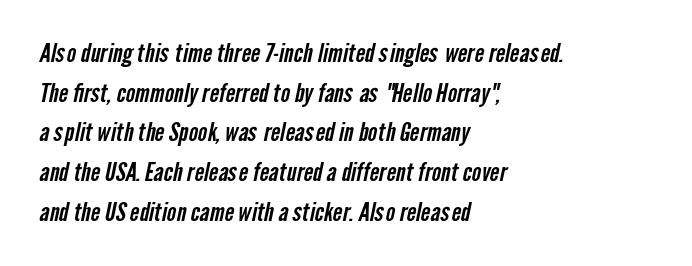
The lines in this sample share a left origin and differ only in where they stop. Honestly, the letter spacing is just normal — you wouldn't notice it. The line-height multiplier appears to be the usual default. Check under the words: just untouched page.
